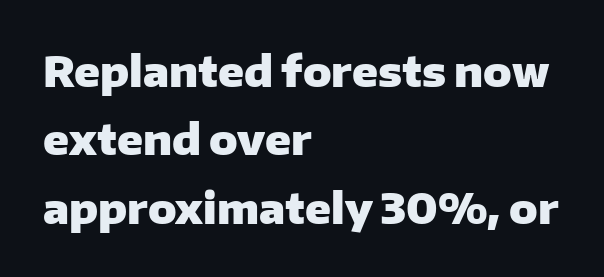
These lines stack with their left ends in a neat column. Ascenders rise straight up at ninety degrees. Strokes here are thick enough to call this a true bold. A typesetter would call this proportional, since set widths differ per character. Quick note: underline off. Note: no serifs on the glyphs.
